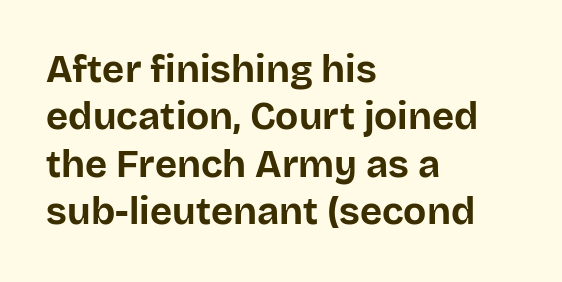
Tracking value appears to be zero — textbook default spacing. Designer's note — italics off, roman on. The specimen omits any rule beneath the text block's lines. Its strokes are broad and dark, the hallmark of bold type.
